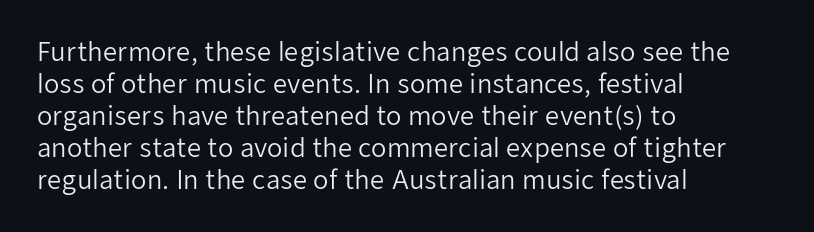
Q: Is the text bold? A: No.
Q: Is the text italic (slanted)? A: No, it is upright.
Q: Is the text underlined? A: No.
Q: How is the paragraph aligned? A: Left-aligned.
Q: Is the spacing between letters normal or unusually wide? A: Normal.
Q: Is the spacing between lines tight, normal or loose? A: Normal.
